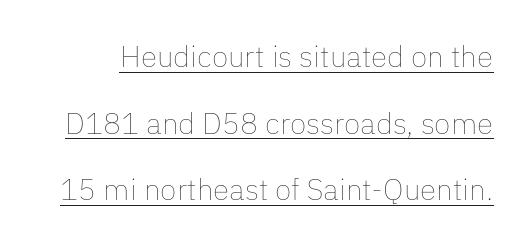
Interline gaps are noticeably wide in this sample. Looks like regular typesetting: each glyph gets only the width it needs. The strokes are not fattened; the text isn't bold. The specimen includes a rule beneath the text block's lines. If you drew a line through each stem, it would be perfectly vertical.
